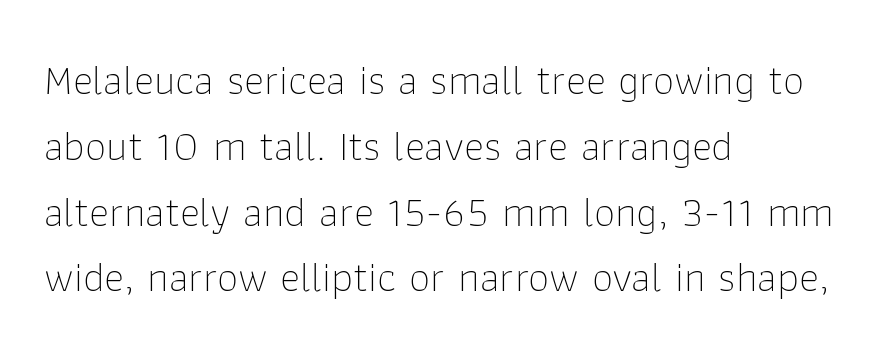
Summary of vertical rhythm: regular, with standard interline spacing. Nobody drew a line under any word here. The letters carry no serifs — their stems end cleanly without finishing strokes. Observe the ordinary spacing: letters are neighbours, not strangers. Do the characters align in a grid? No, the font is proportional. This sample uses an upright cut, with every glyph sitting square on the baseline.
